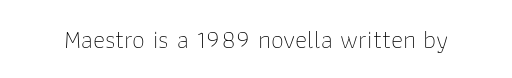
Q: Is the text bold? A: No.
Q: Is the text italic (slanted)? A: No, it is upright.
Q: Is the text underlined? A: No.
Q: Is the spacing between letters normal or unusually wide? A: Normal.
